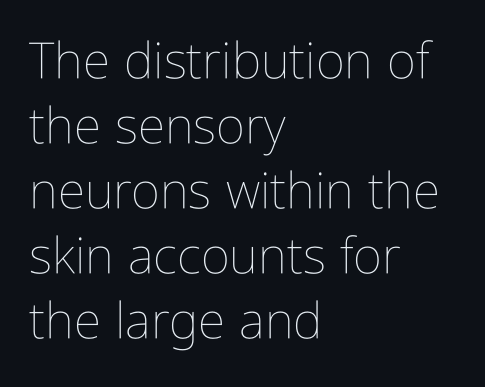
{"italic": "no", "bold": "no", "weight": "thin", "width": "condensed", "stroke_contrast": "low", "x_height": "medium", "monospaced": "no", "underline": "no", "align": "left", "line_spacing": "normal", "line_spacing_ratio": 1.3, "letter_spacing": "normal", "letter_spacing_em": 0.0, "glyph_px": 50}
